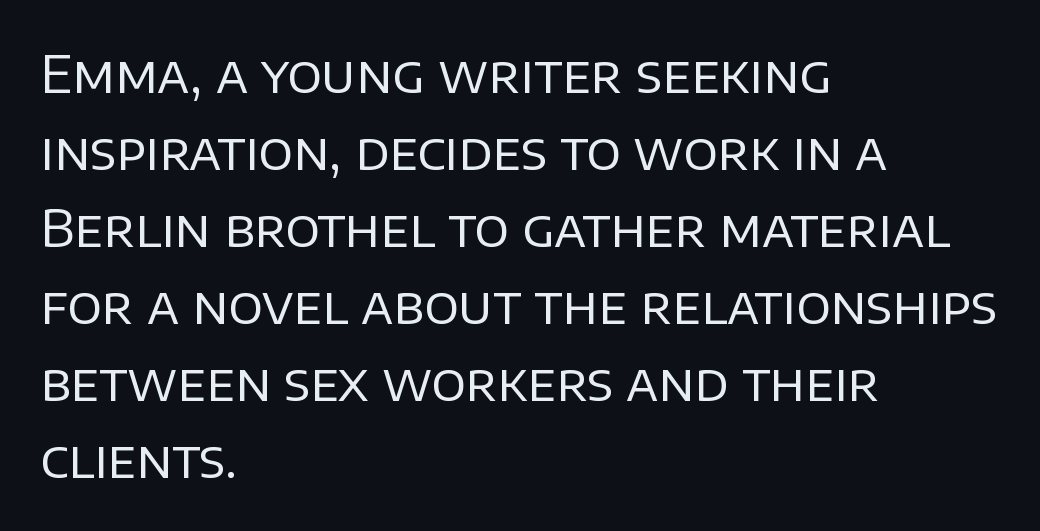
{"serif": "no", "italic": "no", "bold": "no", "weight": "regular", "width": "normal", "stroke_contrast": "low", "x_height": "large", "monospaced": "no", "underline": "no", "align": "left", "line_spacing": "normal", "line_spacing_ratio": 1.51, "letter_spacing": "normal", "letter_spacing_em": 0.0, "glyph_px": 51}
